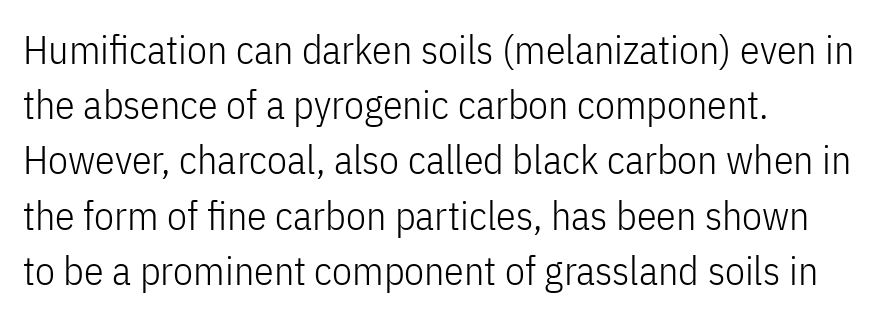
Q: Is the text bold? A: No.
Q: Is the text italic (slanted)? A: No, it is upright.
Q: Is the typeface a serif or a sans-serif typeface? A: Sans-serif.
Q: Is the text underlined? A: No.
Q: How is the paragraph aligned? A: Left-aligned.
Q: Is the spacing between letters normal or unusually wide? A: Normal.
Q: Is the spacing between lines tight, normal or loose? A: Normal.
Q: Width (condensed, normal, or wide)? A: Condensed.
Q: Stroke contrast? A: Low.
Q: x-height? A: Medium.
Q: Monospaced? A: No.
